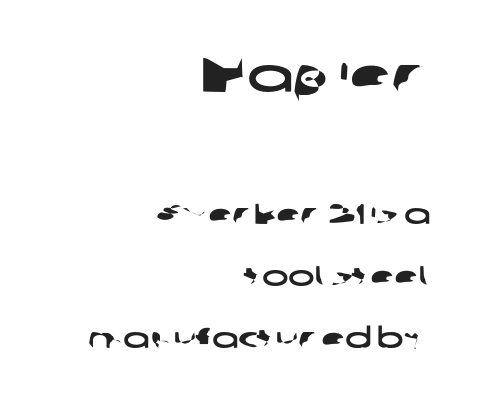
Q: Is the typeface a serif or a sans-serif typeface? A: Sans-serif.
Q: Is the text underlined? A: No.
Q: How is the paragraph aligned? A: Right-aligned.
Q: Is the spacing between letters normal or unusually wide? A: Normal.
Q: Is the spacing between lines tight, normal or loose? A: Loose.
Q: Which block of text is set in a larger size, the first (top) or the second (bottom)? A: The first (top) one.
Q: Width (condensed, normal, or wide)? A: Wide.
Q: Stroke contrast? A: Low.
Q: x-height? A: Medium.
Q: Monospaced? A: No.
